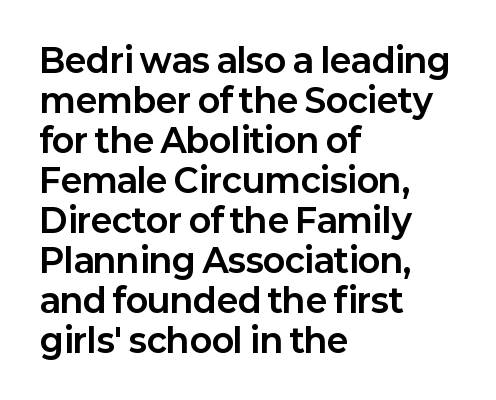
Is the type bold? Yes — the strokes are clearly thick and heavy. Each line starts at the same left margin while the right side varies. This rendering leaves character spacing at its baseline value. Rule under the text: the space is simply empty.
